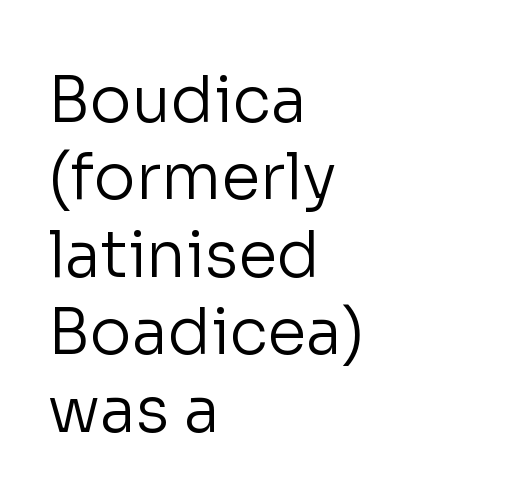
Letter spacing: default. Posture: upright roman. The string is rendered with underlining switched off. You can tell from the bare stems that sans-serif type was used.
